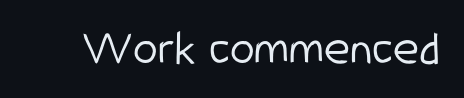
{"serif": "no", "italic": "no", "bold": "no", "weight": "light", "width": "condensed", "stroke_contrast": "low", "x_height": "medium", "monospaced": "no", "underline": "no", "letter_spacing": "normal", "letter_spacing_em": 0.0, "glyph_px": 50}
